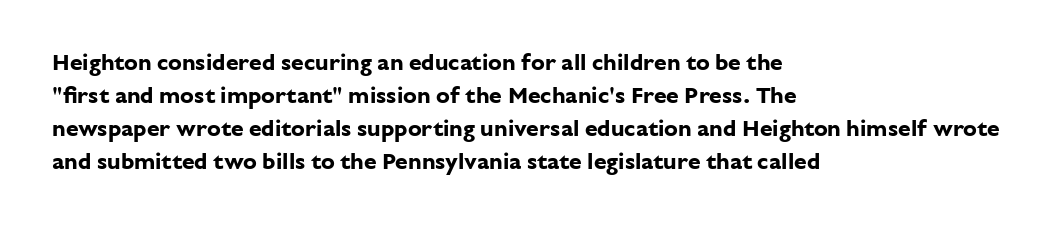
Q: Is the text bold? A: Yes.
Q: Is the text italic (slanted)? A: No, it is upright.
Q: Is the text underlined? A: No.
Q: How is the paragraph aligned? A: Left-aligned.
Q: Is the spacing between letters normal or unusually wide? A: Normal.
Q: Is the spacing between lines tight, normal or loose? A: Normal.
